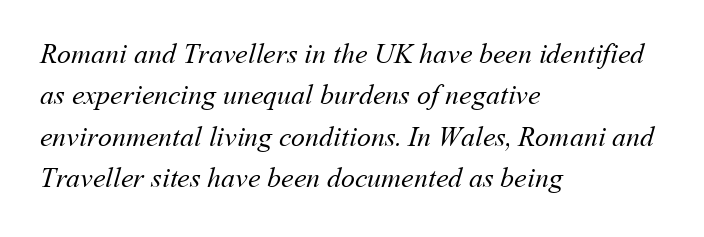
The image shows 28 px regular-weight type; set left-aligned, normal line spacing (1.48x), normal letter spacing, not underlined; medium stroke contrast and a medium x-height.
